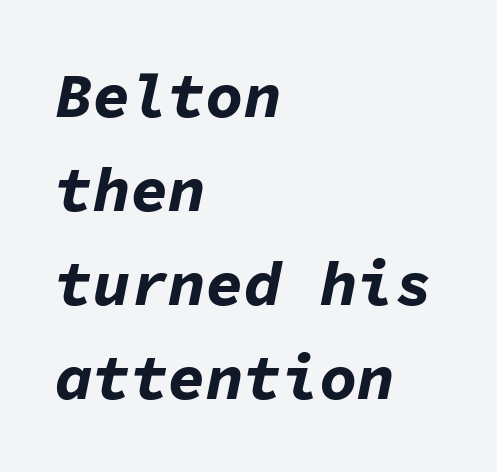
The image shows 63 px bold type, italic (leaning right), monospaced; set left-aligned, normal line spacing (1.49x), normal letter spacing, not underlined; low stroke contrast and a medium x-height.
